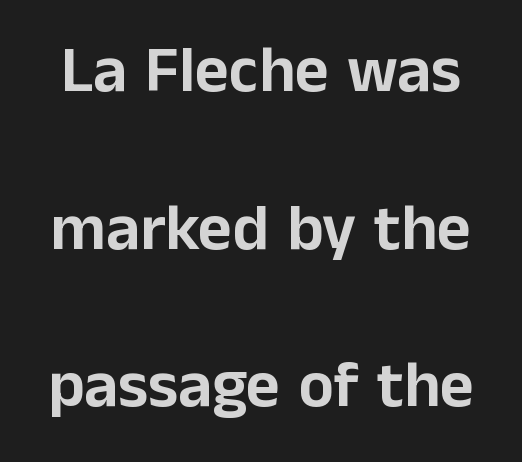
The image shows 66 px sans-serif type, upright; set loose line spacing (2.39x), normal letter spacing, not underlined; low stroke contrast and a medium x-height.
